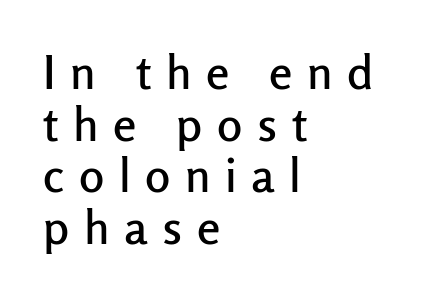
Horizontal alignment here is leftward, the default for most running prose. These lines are rendered in a variable-pitch font. A clean baseline with only descenders dipping below it. The characters display no serif detailing; their extremities are plain. This rendering widens character spacing well past its baseline value. The designer dialed line spacing down below the default.
